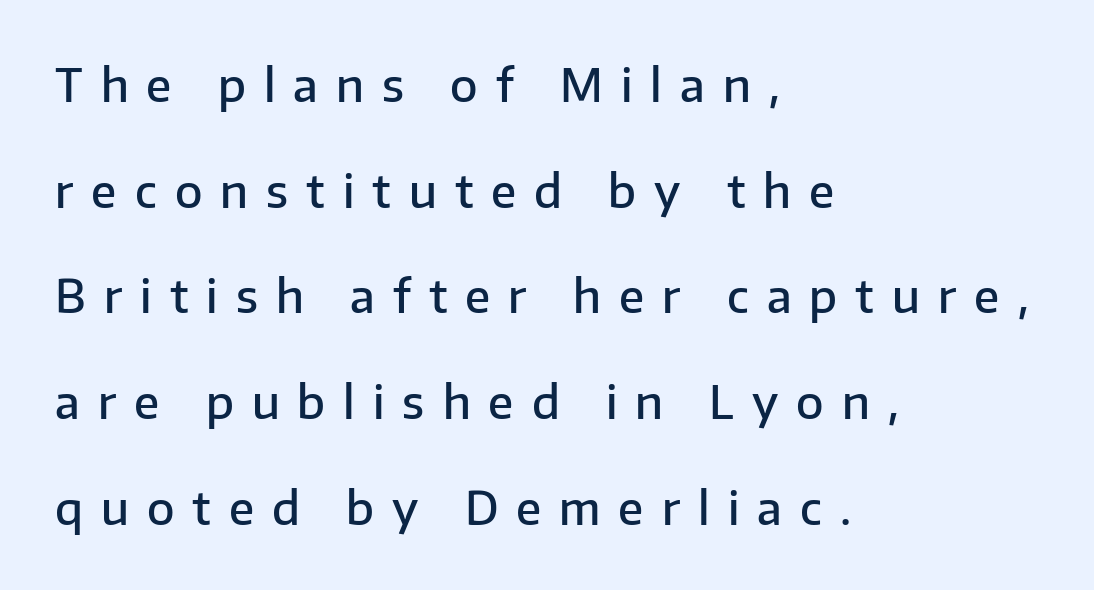
Q: Is the text bold? A: Semi-bold.
Q: Is the text italic (slanted)? A: No, it is upright.
Q: Is the typeface a serif or a sans-serif typeface? A: Sans-serif.
Q: Is the text underlined? A: No.
Q: How is the paragraph aligned? A: Left-aligned.
Q: Is the spacing between letters normal or unusually wide? A: Unusually wide.
Q: Is the spacing between lines tight, normal or loose? A: Loose.
Q: Width (condensed, normal, or wide)? A: Normal.
Q: Stroke contrast? A: Low.
Q: x-height? A: Medium.
Q: Monospaced? A: No.
